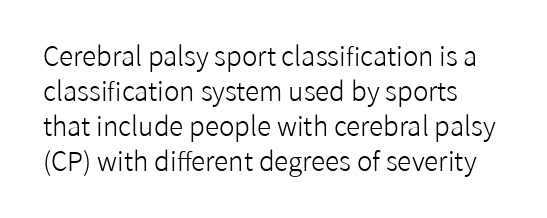
Style check: upright. Notice how descenders clear the ascenders below comfortably — that's standard leading. The passage shown is not underscored anywhere. Compared with typical body copy, the letter spacing here is the same. The characters are drawn with everyday or finer stroke widths.
